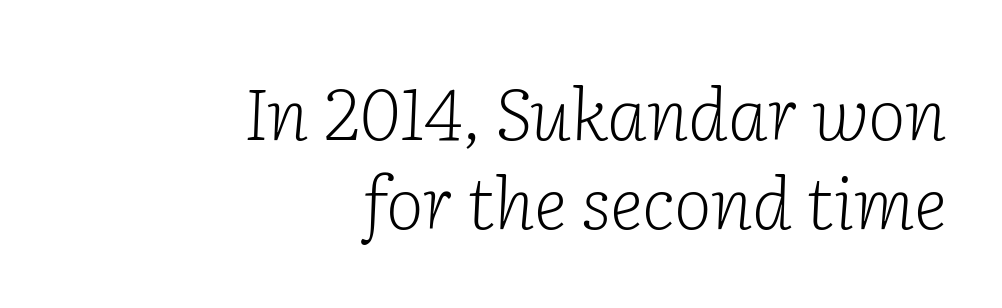
The image shows 72 px light serif type, italic (leaning right); set right-aligned, line spacing 1.24x, normal letter spacing, not underlined; low stroke contrast and a medium x-height.
